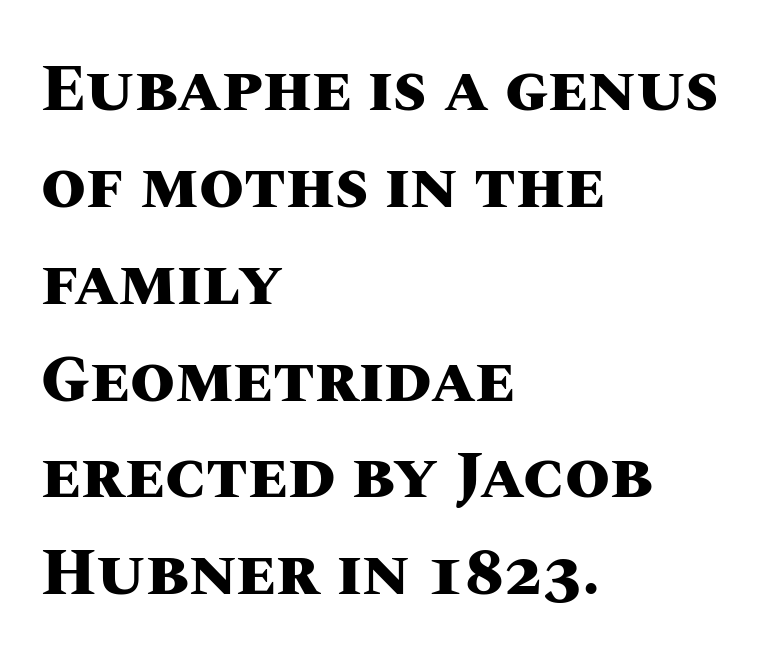
The image shows 65 px heavy type, upright; set left-aligned, normal line spacing (1.49x), normal letter spacing, not underlined; medium stroke contrast and a large x-height.
